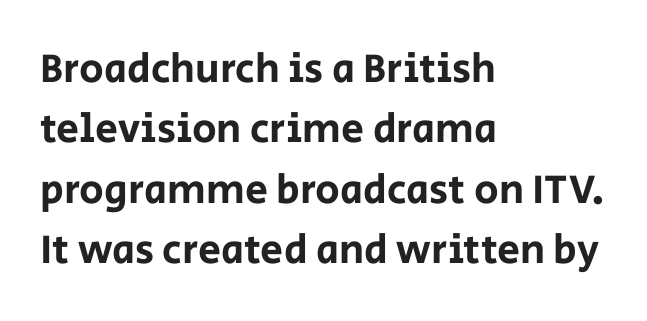
Unlike a traditional serif, this face leaves its strokes unadorned. Each row of text sits above clean, open space. Line starts are locked; line ends wander. Designer's note — italics off, roman on.
